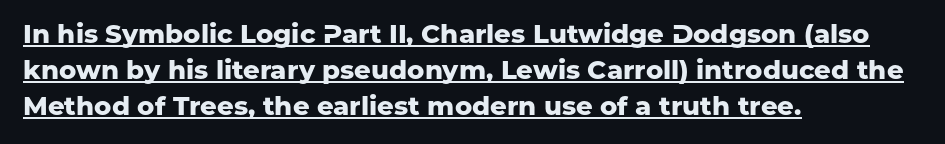
{"italic": "no", "bold": "yes", "underline": "yes", "align": "left", "line_spacing": "normal", "line_spacing_ratio": 1.38, "letter_spacing": "normal", "letter_spacing_em": 0.0, "glyph_px": 26}
